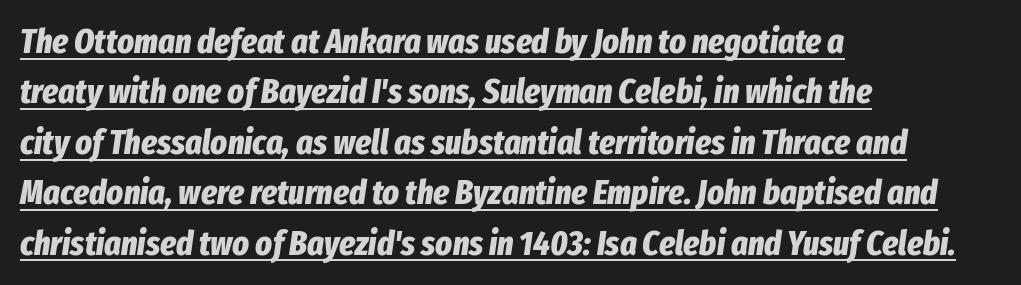
Stroke thickness is high; the sample reads as a true bold. These lines keep a tight, regular rhythm from letter to letter. Whoever set this chose a conventional vertical rhythm. The paragraph shown leans on its left margin. The rendering applies a slant to the glyphs. In designer terms, the underline attribute is active on this setting.
